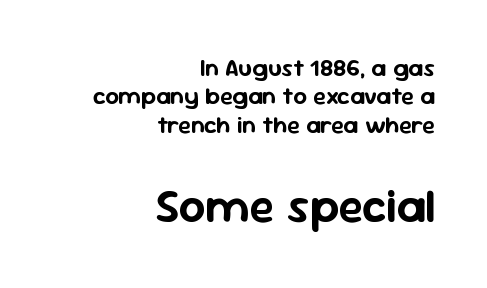
Small over large — that's the arrangement of the two blocks here. The passage shown is typed in a proportional face where columns would drift. Only glyphs here, with clear space below each row. The text block is weighted toward the right margin, trailing off unevenly leftward. Classification — sans serif.
